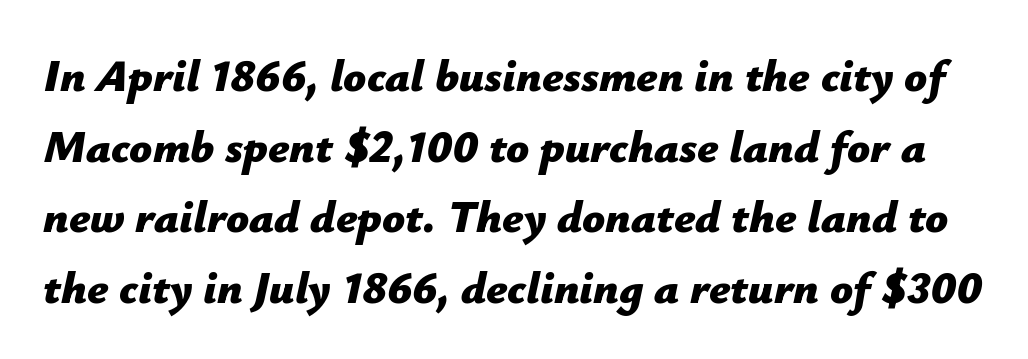
{"italic": "yes", "lean": "right", "slant_degrees": 12, "bold": "yes", "weight": "bold", "width": "normal", "stroke_contrast": "low", "x_height": "medium", "monospaced": "no", "underline": "no", "line_spacing": "normal", "line_spacing_ratio": 1.57, "letter_spacing": "normal", "letter_spacing_em": 0.0, "glyph_px": 45}
